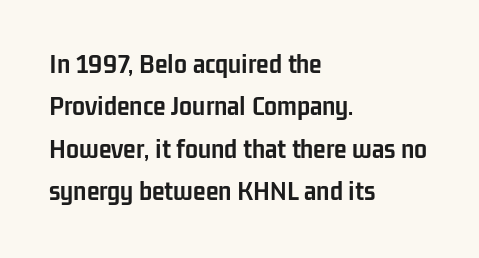
The image shows 29 px semibold, condensed sans-serif type, upright; set left-aligned, normal line spacing (1.46x), normal letter spacing, not underlined; low stroke contrast and a medium x-height.
